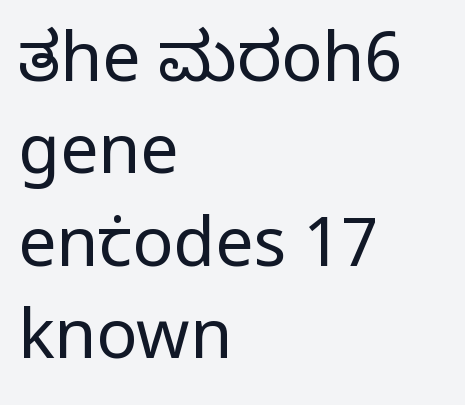
It's the straight-up-and-down kind of type. In terms of letterspacing, this is plain default setting. Stroke mass is kept to a normal reading level or below. Clear beneath every line of the passage. If you measured baseline to baseline, you'd find a middling distance. Layout note: lines flush left.
